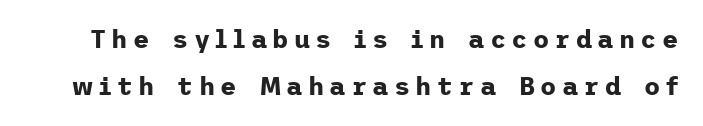
Substantial extra tracking has been applied to these lines. Unlike italic type, these characters show no tilt at all. The words here are not underlined. The strokes are fattened all the way to bold.
